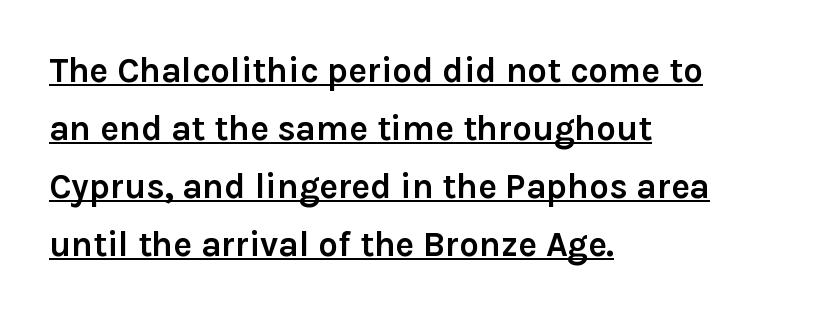
Heavy, bold letterforms. These lines sit exactly where default settings would place them. Quick note: not italic, upright. Look at the bottom of the vertical strokes: they stop flat, with no serifs. Here the designer chose a conventional face with non-uniform glyph widths.
